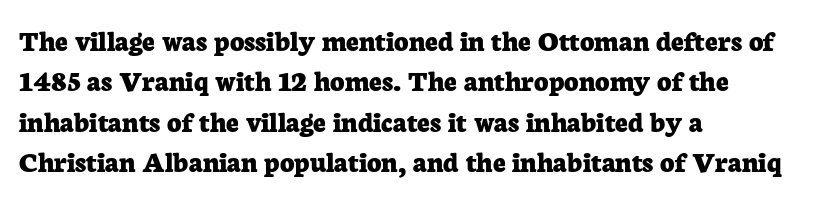
The image shows 31 px bold serif type, upright; set left-aligned, normal line spacing (1.3x), normal letter spacing, not underlined; low stroke contrast and a medium x-height.
